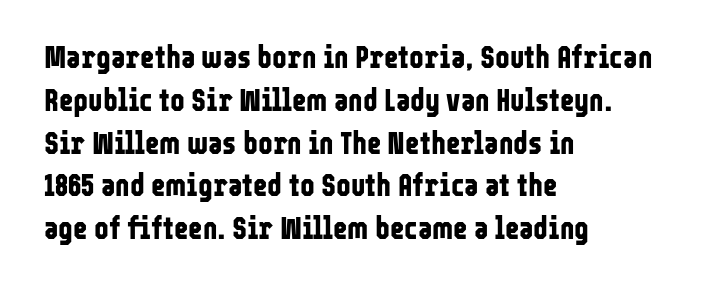
The image shows 31 px bold, condensed sans-serif type, upright; set left-aligned, normal line spacing (1.38x), normal letter spacing, not underlined; low stroke contrast and a medium x-height.
